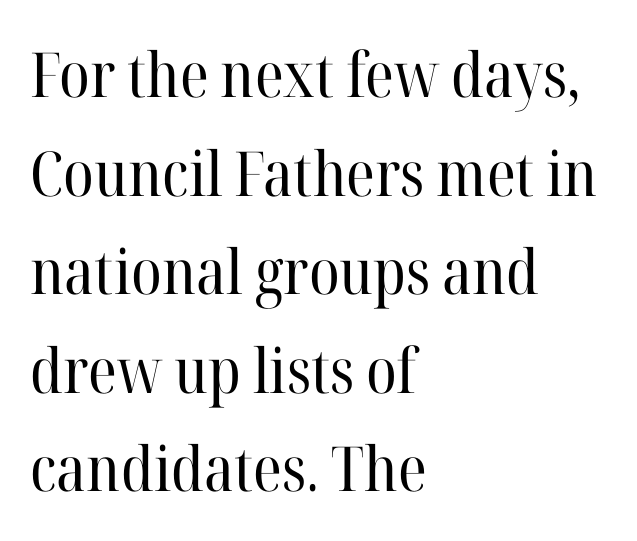
The text block is weighted toward the left margin, trailing off unevenly rightward. Do the characters align in a grid? No, the font is proportional. Words appear dense and cohesive because spacing is normal. This rendering employs a face with finishing strokes, i.e., a serif. This rendering features lettering with no underline. Compared with a typical body face, this is equally light or lighter still.
